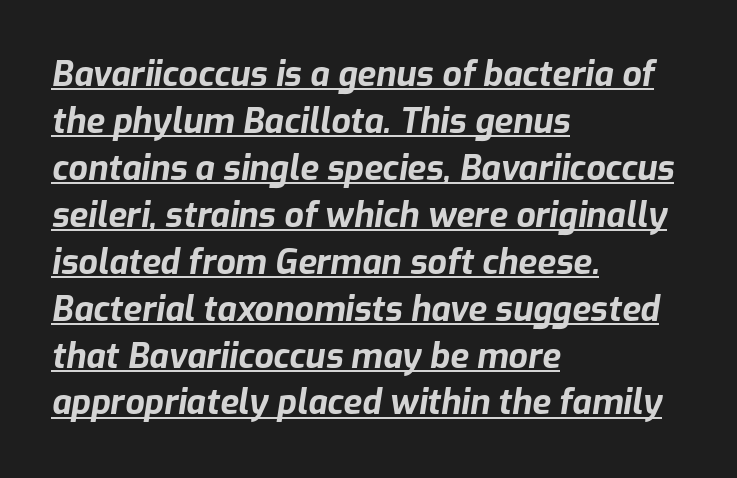
The specimen reads as italic at a glance. Words appear dense and cohesive because spacing is normal. The typesetting leans heavy: a genuine bold. These lines sit exactly where default settings would place them.
